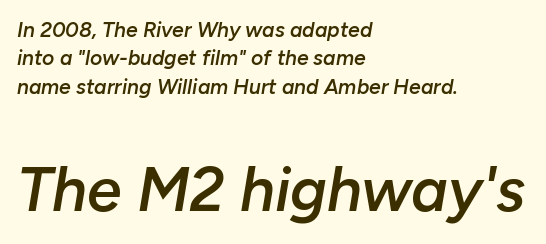
The gaps between neighbouring characters are ordinary and unremarkable. Whoever set this chose a conventional vertical rhythm. Typographic density is moderately raised because the face is semibold. Italic: yes, the glyphs are oblique. These two chunks differ in scale, with the bottom chunk taking the larger measure. Reading down the block, your eye returns to a fixed left position each line.
